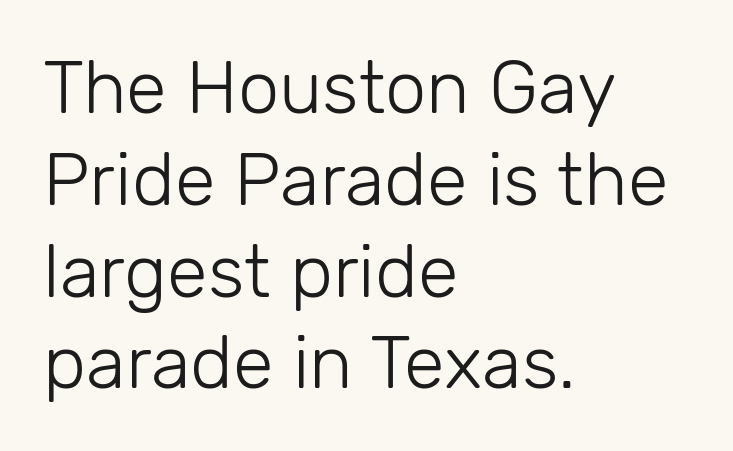
{"serif": "no", "italic": "no", "bold": "no", "weight": "light", "width": "normal", "stroke_contrast": "low", "x_height": "medium", "monospaced": "no", "underline": "no", "align": "left", "line_spacing_ratio": 1.24, "letter_spacing": "normal", "letter_spacing_em": 0.0, "glyph_px": 74}
